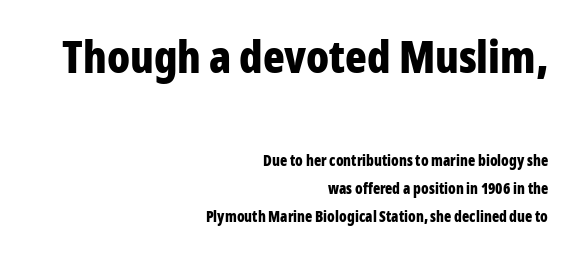
Does extra space separate the letters? No, they use regular spacing. The face used here is proportionally spaced, like ordinary book or web type. The text block is weighted toward the right margin, trailing off unevenly leftward. This is roman type, the default non-slanted kind. The passage shown is not underscored anywhere.
